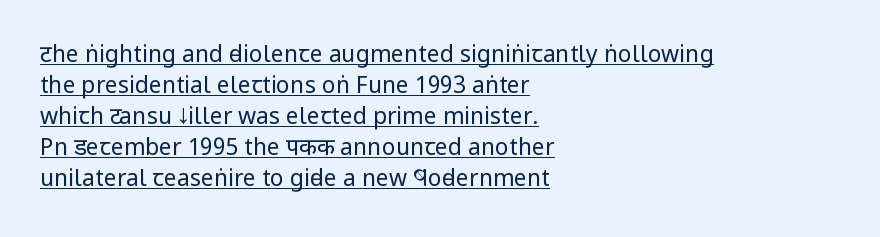
Q: Is the text bold? A: No.
Q: Is the text italic (slanted)? A: No, it is upright.
Q: Is the text underlined? A: Yes.
Q: How is the paragraph aligned? A: Left-aligned.
Q: Is the spacing between letters normal or unusually wide? A: Normal.
Q: Is the spacing between lines tight, normal or loose? A: Normal.
